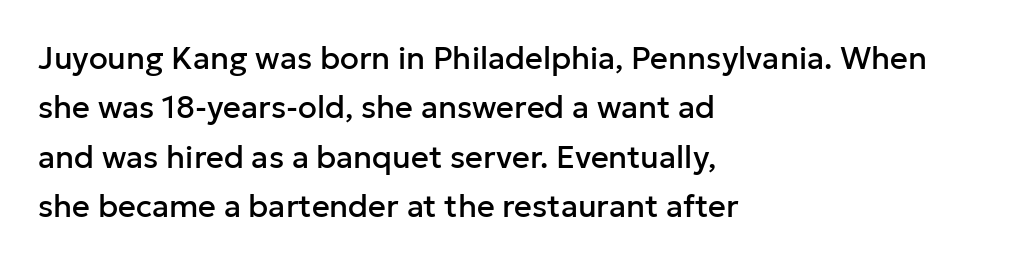
The image shows 31 px sans-serif type, upright; set left-aligned, normal line spacing (1.59x), normal letter spacing, not underlined; low stroke contrast and a medium x-height.
